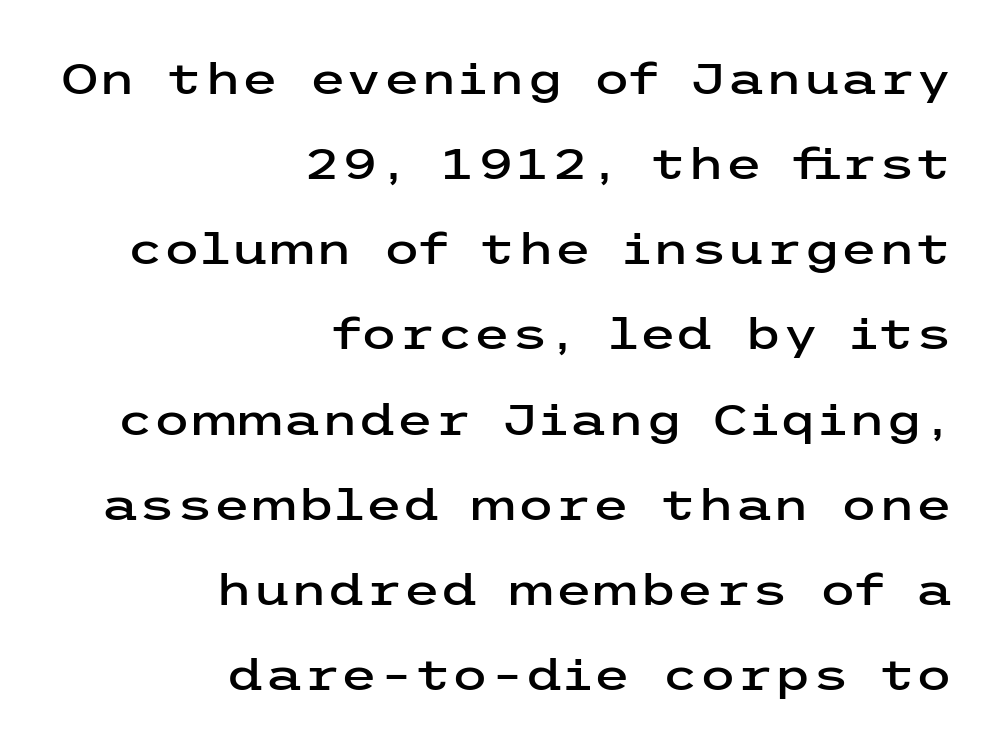
These lines are set flush right with a ragged left edge. The passage shown stacks its lines with a broad gap. The font family rendered here belongs to the sans-serif group. Just letters on the line, the space beneath them empty.
